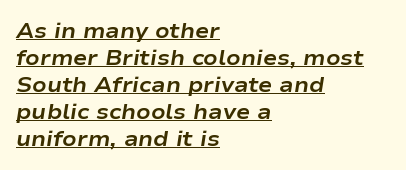
These lines carry a lot of weight — the face is fully bold. The paragraph shown leans on its left margin. The string is rendered with underlining switched on. This rendering leaves character spacing at its baseline value. The axis of the letterforms is tilted away from vertical.
